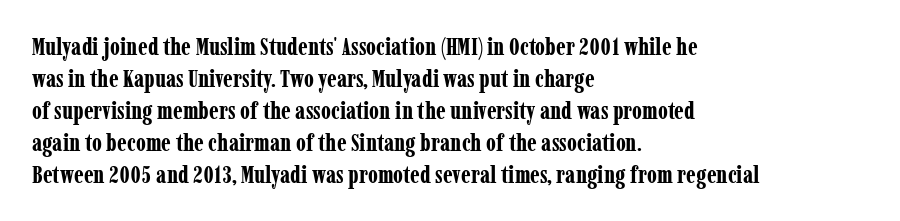
Q: Is the text bold? A: Yes.
Q: Is the text italic (slanted)? A: No, it is upright.
Q: Is the text underlined? A: No.
Q: How is the paragraph aligned? A: Left-aligned.
Q: Is the spacing between letters normal or unusually wide? A: Normal.
Q: Is the spacing between lines tight, normal or loose? A: Normal.
